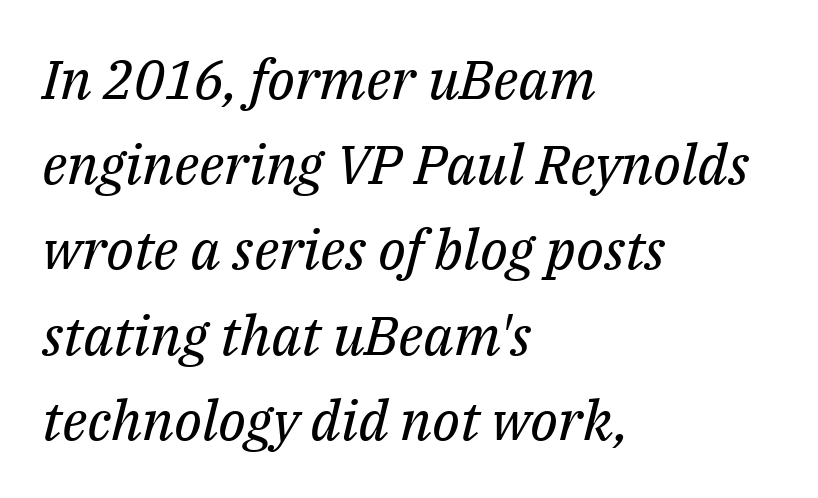
The image shows 55 px regular-weight serif type, italic (leaning right); set left-aligned, normal line spacing (1.55x), normal letter spacing, not underlined; medium stroke contrast and a medium x-height.
